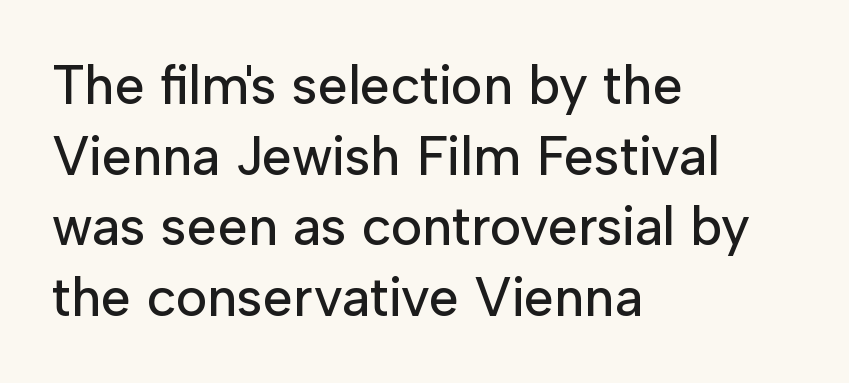
The image shows 54 px sans-serif type, upright; set left-aligned, normal line spacing (1.31x), normal letter spacing, not underlined; low stroke contrast and a medium x-height.
